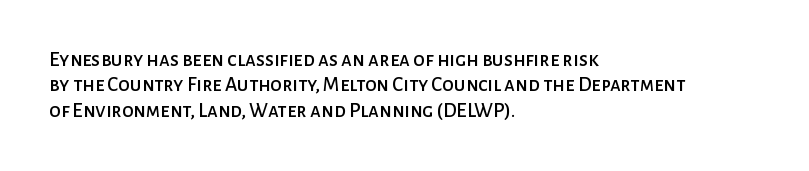
{"italic": "no", "underline": "no", "align": "left", "line_spacing_ratio": 1.21, "letter_spacing": "normal", "letter_spacing_em": 0.0, "glyph_px": 21}
